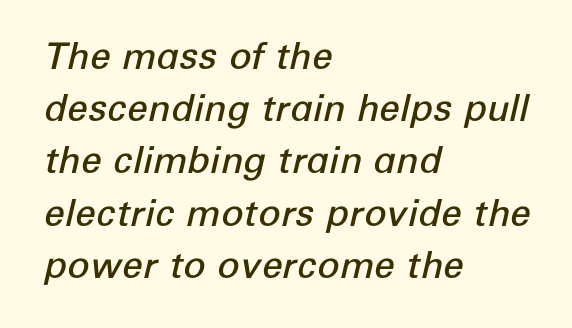
The image shows 37 px semibold type, italic (leaning right); set left-aligned, normal line spacing (1.41x), normal letter spacing, not underlined; low stroke contrast and a medium x-height.
